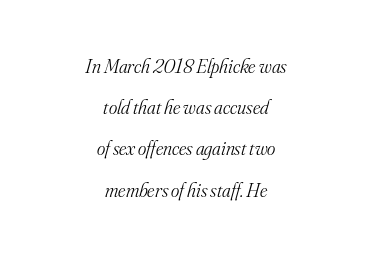
{"italic": "yes", "lean": "right", "slant_degrees": 16, "bold": "no", "underline": "no", "align": "center", "line_spacing": "loose", "line_spacing_ratio": 2.06, "letter_spacing": "normal", "letter_spacing_em": 0.0, "glyph_px": 20}
